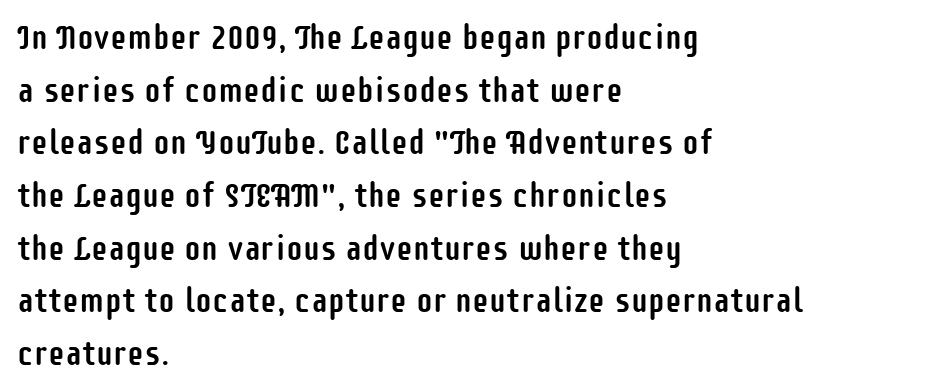
The image shows 34 px condensed sans-serif type, upright; set left-aligned, normal line spacing (1.55x), normal letter spacing, not underlined; low stroke contrast and a large x-height.
